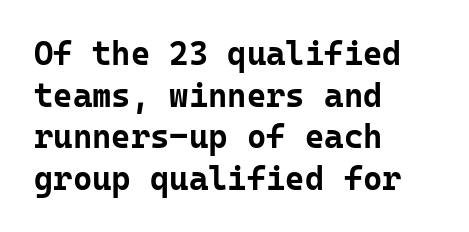
Q: Is the text bold? A: Yes.
Q: Is the text italic (slanted)? A: No, it is upright.
Q: Is the typeface a serif or a sans-serif typeface? A: Sans-serif.
Q: Is the text underlined? A: No.
Q: How is the paragraph aligned? A: Left-aligned.
Q: Is the spacing between letters normal or unusually wide? A: Normal.
Q: Is the spacing between lines tight, normal or loose? A: Normal.
Q: Width (condensed, normal, or wide)? A: Normal.
Q: Stroke contrast? A: Low.
Q: x-height? A: Medium.
Q: Monospaced? A: Yes.
